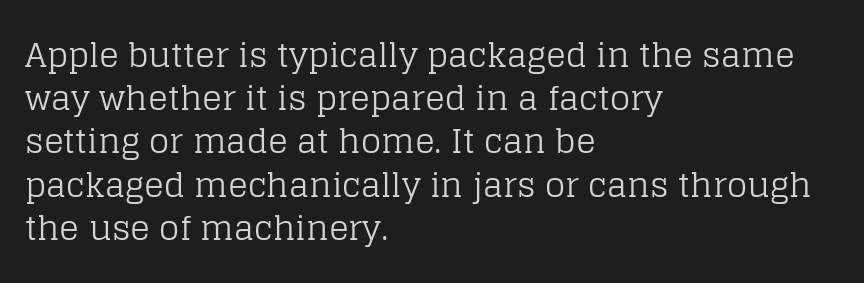
When letters stand straight like this, we call the style roman or upright. The letters advance in unequal steps, a hallmark of proportional type. Compared with a centered layout, this one pins lines to the left instead. Serifs: yes, visible at the terminals of the letterforms. The font sits on the lighter half of the weight spectrum, regular included. Notice how descenders clear the ascenders below comfortably — that's standard leading.
